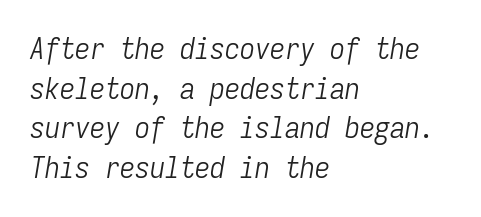
{"italic": "yes", "lean": "right", "slant_degrees": 9, "bold": "no", "weight": "light", "width": "condensed", "stroke_contrast": "low", "x_height": "medium", "monospaced": "yes", "underline": "no", "align": "left", "line_spacing": "normal", "line_spacing_ratio": 1.32, "letter_spacing": "normal", "letter_spacing_em": 0.0, "glyph_px": 30}
